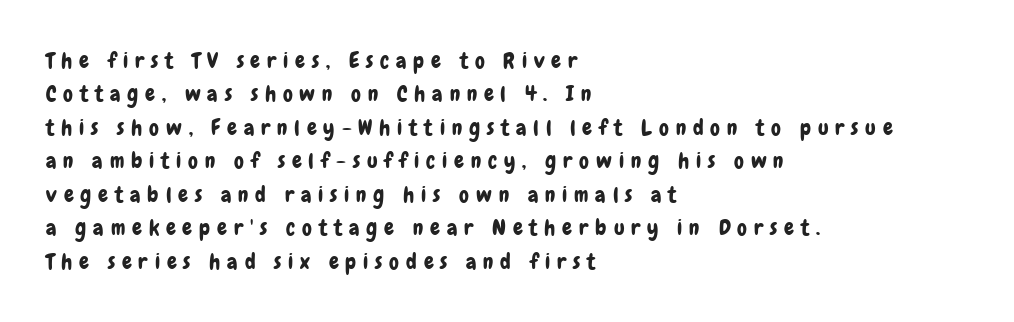
Q: Is the text italic (slanted)? A: No, it is upright.
Q: Is the text underlined? A: No.
Q: How is the paragraph aligned? A: Left-aligned.
Q: Is the spacing between letters normal or unusually wide? A: Unusually wide.
Q: Is the spacing between lines tight, normal or loose? A: Normal.
